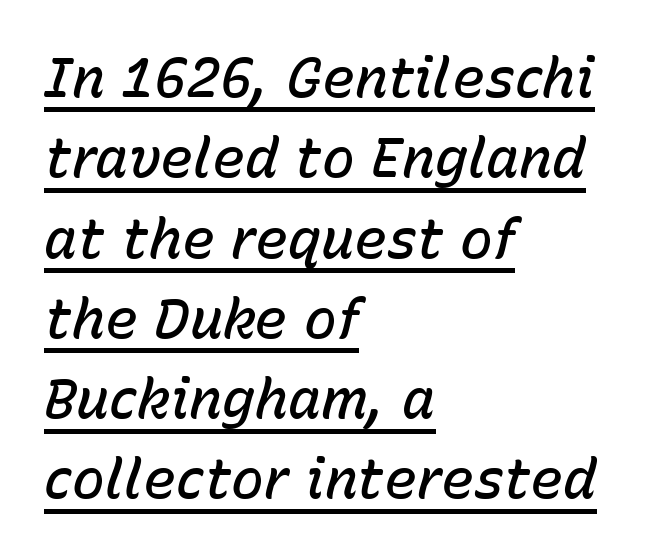
Q: Is the text bold? A: Semi-bold.
Q: Is the text italic (slanted)? A: Yes, it leans right by about 15 degrees.
Q: Is the text underlined? A: Yes.
Q: How is the paragraph aligned? A: Left-aligned.
Q: Is the spacing between letters normal or unusually wide? A: Normal.
Q: Is the spacing between lines tight, normal or loose? A: Normal.
Q: Width (condensed, normal, or wide)? A: Normal.
Q: Stroke contrast? A: Low.
Q: x-height? A: Medium.
Q: Monospaced? A: No.
